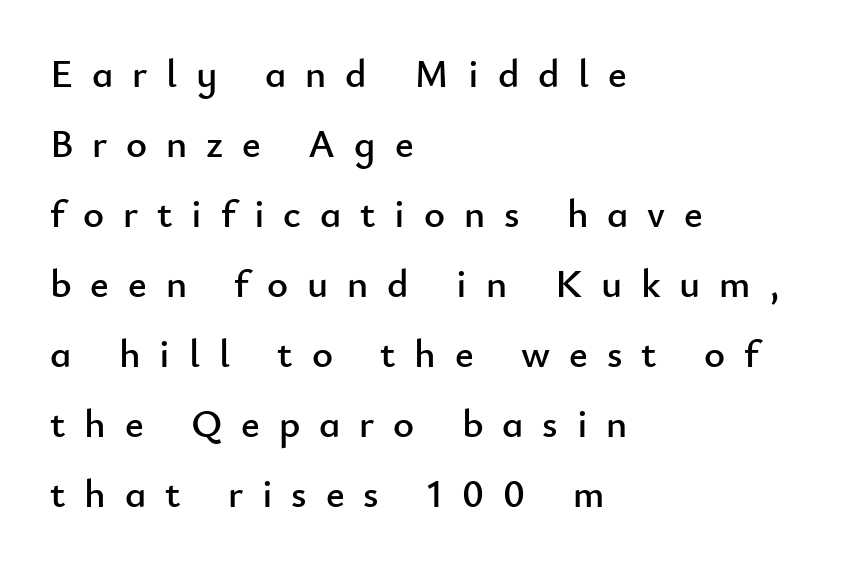
The image shows 40 px sans-serif type, upright; set left-aligned, line spacing 1.75x, unusually wide letter spacing (+0.47 em), not underlined; low stroke contrast and a small x-height.
